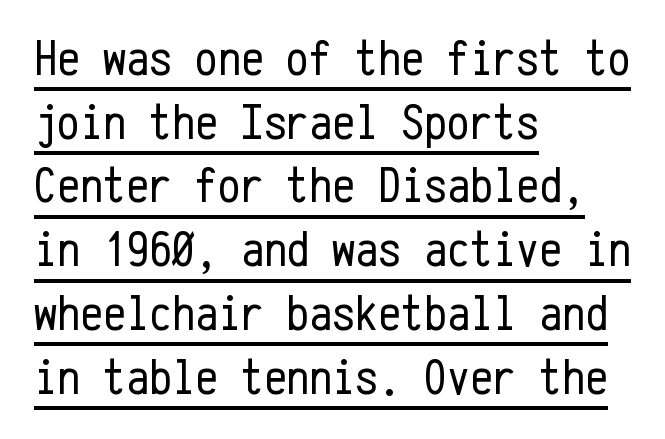
{"serif": "no", "italic": "no", "bold": "no", "weight": "regular", "width": "condensed", "stroke_contrast": "low", "x_height": "medium", "monospaced": "yes", "underline": "yes", "align": "left", "line_spacing": "normal", "line_spacing_ratio": 1.25, "letter_spacing": "normal", "letter_spacing_em": 0.0, "glyph_px": 51}
